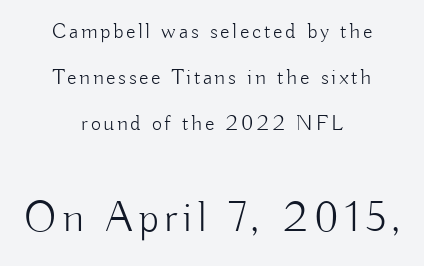
Stems and bowls with no extra thickness — not bold. This layout puts the modest block above and the oversized block below. Just letters on the line, the space beneath them empty. Typeset on center — no edge is straight. This is sans-serif lettering, the kind often seen on screens and signage.
